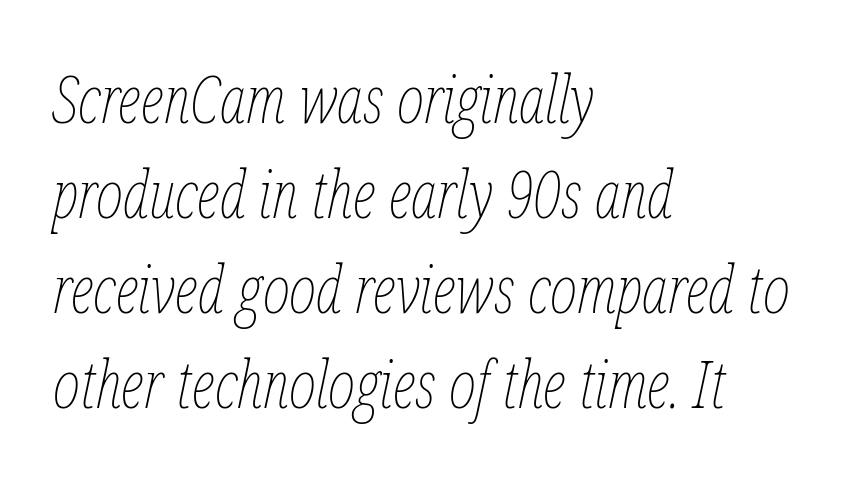
Quick note: underline off. Weight: not bold — regular or lighter. Is this a fixed-width face? No — the glyphs have proportional, varying widths. Whoever set this chose a conventional vertical rhythm. The rendering keeps characters at their native spacing. The passage shown leans; its letterforms are oblique.
